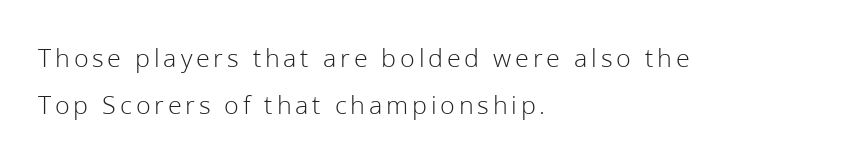
Q: Is the text bold? A: No.
Q: Is the text italic (slanted)? A: No, it is upright.
Q: Is the text underlined? A: No.
Q: How is the paragraph aligned? A: Left-aligned.
